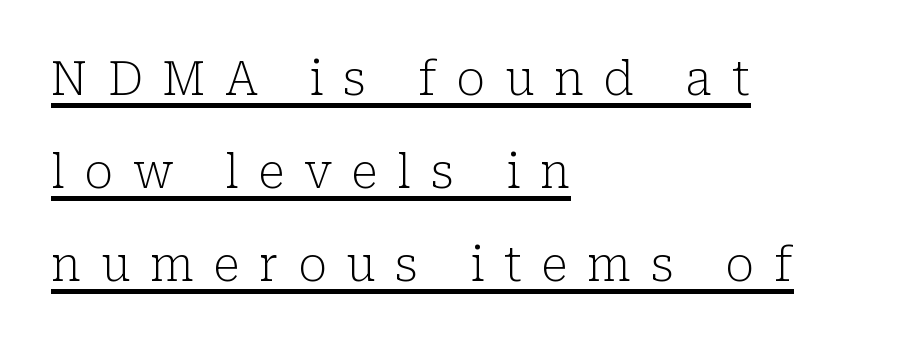
Compared with a centered layout, this one pins lines to the left instead. In terms of posture, this sample is upright. Here the designer chose a conventional face with non-uniform glyph widths. Summary of vertical rhythm: relaxed, with wide interline spacing.
